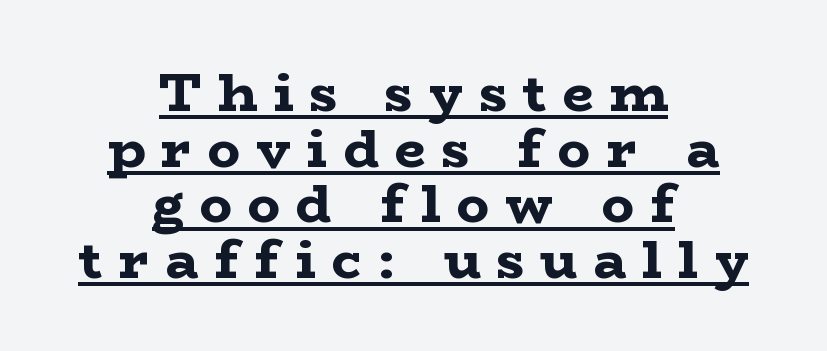
Q: Is the text bold? A: Yes.
Q: Is the text italic (slanted)? A: No, it is upright.
Q: Is the typeface a serif or a sans-serif typeface? A: Serif.
Q: Is the text underlined? A: Yes.
Q: How is the paragraph aligned? A: Centered.
Q: Is the spacing between letters normal or unusually wide? A: Unusually wide.
Q: Is the spacing between lines tight, normal or loose? A: Tight.
Q: Width (condensed, normal, or wide)? A: Wide.
Q: Stroke contrast? A: Low.
Q: x-height? A: Medium.
Q: Monospaced? A: No.
